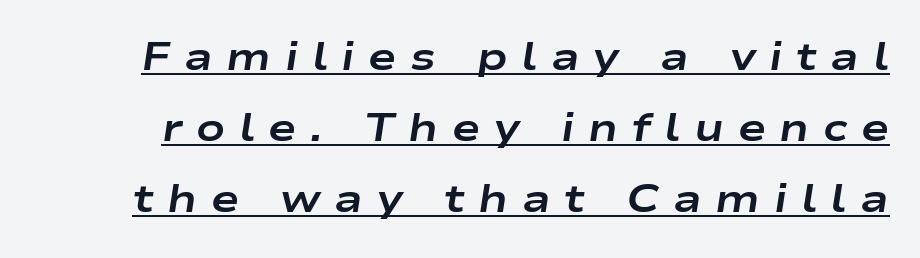
Q: Is the text bold? A: Yes.
Q: Is the text italic (slanted)? A: Yes, it leans right by about 9 degrees.
Q: Is the text underlined? A: Yes.
Q: Is the spacing between letters normal or unusually wide? A: Unusually wide.
Q: Width (condensed, normal, or wide)? A: Wide.
Q: Stroke contrast? A: Low.
Q: x-height? A: Medium.
Q: Monospaced? A: No.
